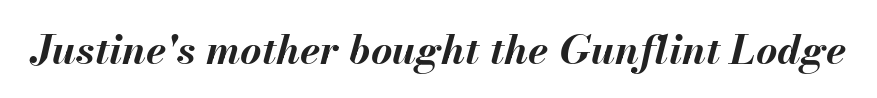
Q: Is the text bold? A: Yes.
Q: Is the text italic (slanted)? A: Yes, it leans right by about 13 degrees.
Q: Is the text underlined? A: No.
Q: Is the spacing between letters normal or unusually wide? A: Normal.
Q: Width (condensed, normal, or wide)? A: Normal.
Q: Stroke contrast? A: Medium.
Q: x-height? A: Small.
Q: Monospaced? A: No.
